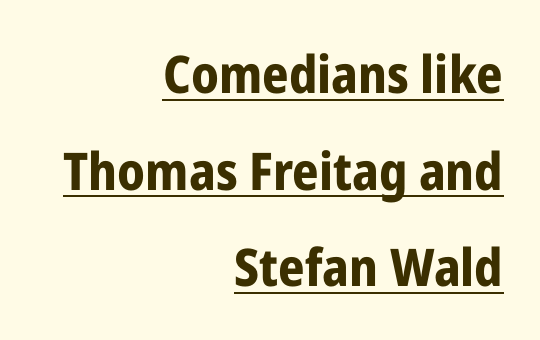
{"serif": "no", "italic": "no", "bold": "yes", "weight": "bold", "width": "condensed", "stroke_contrast": "low", "x_height": "medium", "monospaced": "no", "underline": "yes", "align": "right", "line_spacing_ratio": 1.86, "letter_spacing": "normal", "letter_spacing_em": 0.0, "glyph_px": 52}
